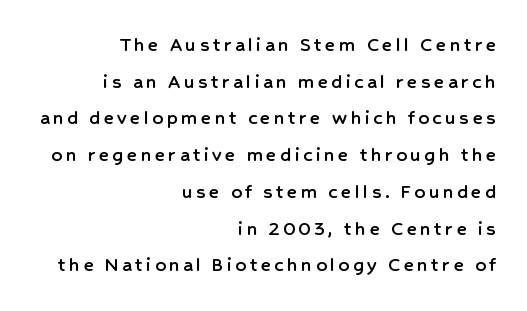
The specimen reads as upright at a glance. The setting favours the right margin, as signatures and pull-quotes sometimes do. Rule under the text: the space is simply empty.
